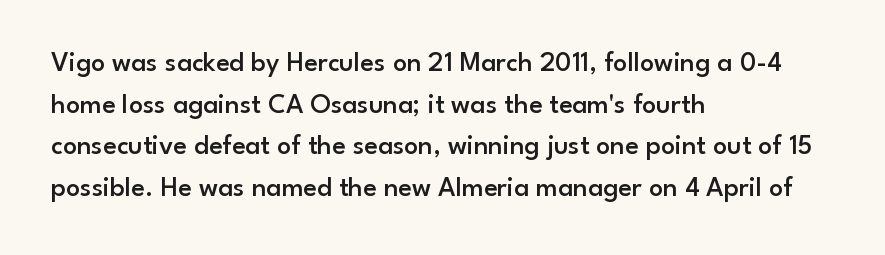
{"serif": "no", "italic": "no", "bold": "semi", "weight": "semibold", "width": "normal", "stroke_contrast": "low", "x_height": "small", "monospaced": "no", "underline": "no", "align": "left", "line_spacing": "normal", "line_spacing_ratio": 1.49, "letter_spacing": "normal", "letter_spacing_em": 0.0, "glyph_px": 28}
